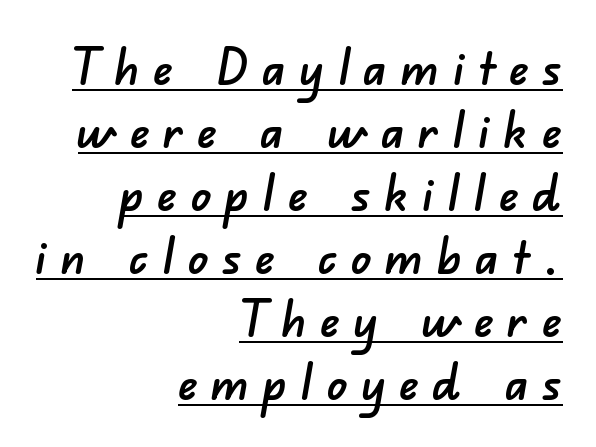
Nothing sits at the stroke ends, so this counts as sans-serif. This is underlined copy, the kind a proofreader might mark for attention. Caption: multi-line text, flush right, ragged left. Someone cranked the tracking dial way up on this one. The letters advance in unequal steps, a hallmark of proportional type.
